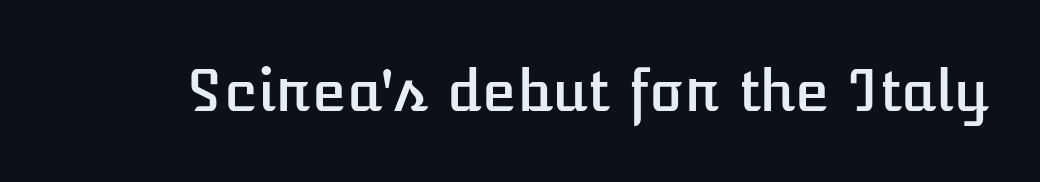
Q: Is the text italic (slanted)? A: No, it is upright.
Q: Is the text underlined? A: No.
Q: Is the spacing between letters normal or unusually wide? A: Normal.
Q: Width (condensed, normal, or wide)? A: Normal.
Q: Stroke contrast? A: Low.
Q: x-height? A: Medium.
Q: Monospaced? A: No.
